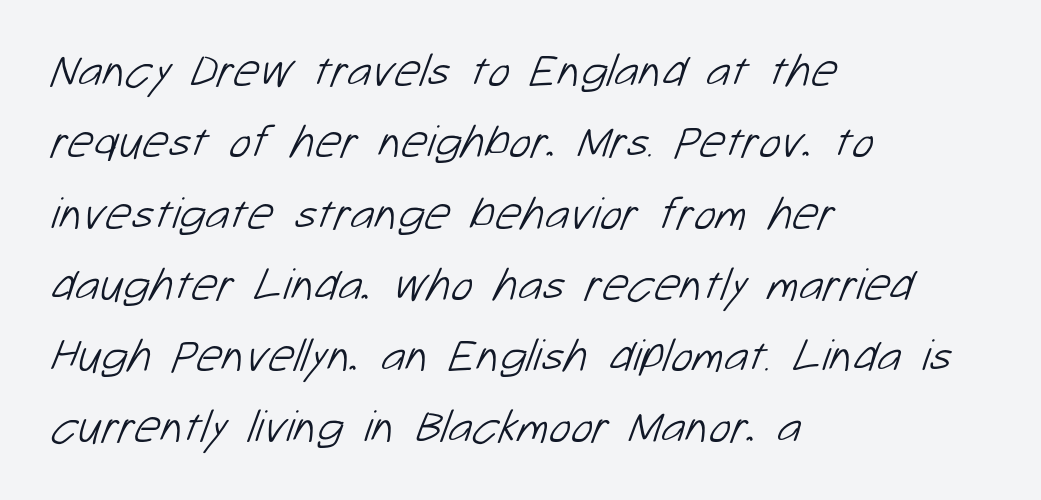
The image shows 46 px light sans-serif type; set left-aligned, normal line spacing (1.55x), normal letter spacing, not underlined; low stroke contrast and a medium x-height.
